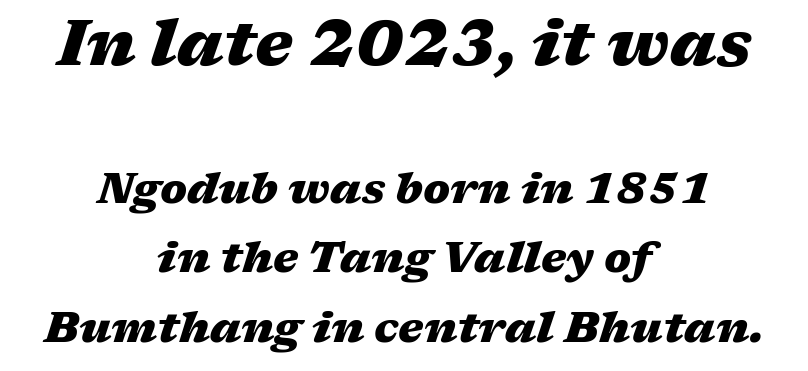
{"italic": "yes", "lean": "right", "slant_degrees": 17, "bold": "yes", "weight": "heavy", "width": "wide", "stroke_contrast": "medium", "x_height": "medium", "monospaced": "no", "underline": "no", "align": "center", "line_spacing": "normal", "line_spacing_ratio": 1.61, "letter_spacing": "normal", "letter_spacing_em": 0.0, "larger_block": "first", "size_ratio": 1.49, "glyph_px": 64}
